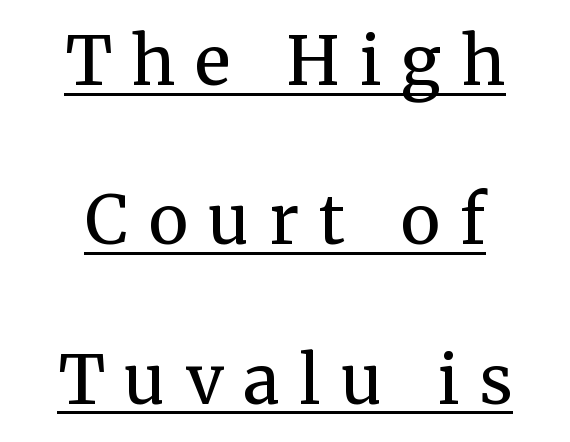
The image shows 67 px regular-weight serif type, upright; set centered, loose line spacing (2.38x), unusually wide letter spacing (+0.3 em), underlined; medium stroke contrast and a medium x-height.
